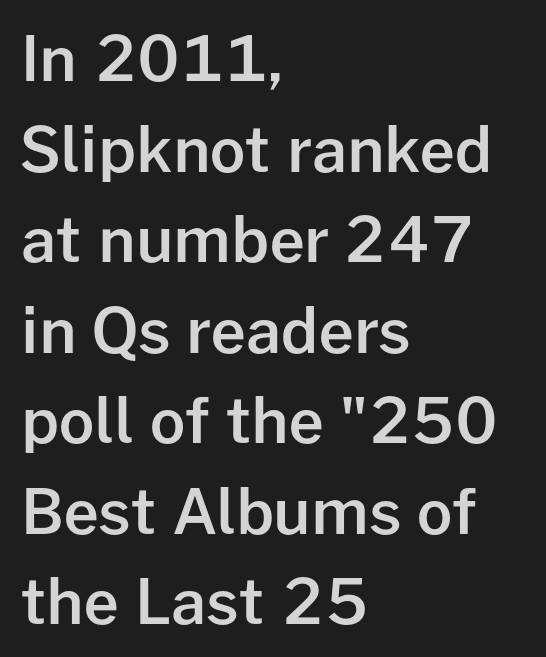
Q: Is the text bold? A: Semi-bold.
Q: Is the text italic (slanted)? A: No, it is upright.
Q: Is the typeface a serif or a sans-serif typeface? A: Sans-serif.
Q: Is the text underlined? A: No.
Q: How is the paragraph aligned? A: Left-aligned.
Q: Is the spacing between letters normal or unusually wide? A: Normal.
Q: Is the spacing between lines tight, normal or loose? A: Normal.
Q: Width (condensed, normal, or wide)? A: Normal.
Q: Stroke contrast? A: Low.
Q: x-height? A: Medium.
Q: Monospaced? A: No.
